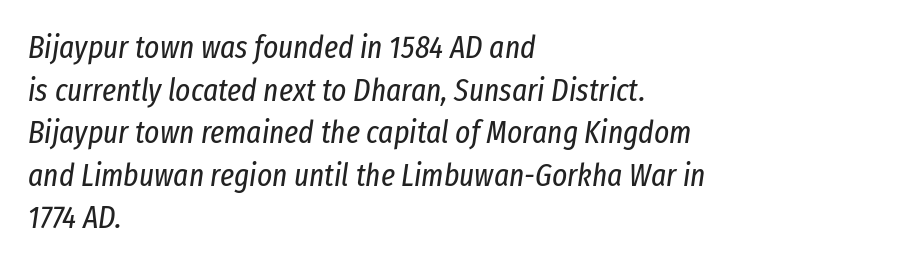
Q: Is the text bold? A: No.
Q: Is the text italic (slanted)? A: Yes, it leans right by about 8 degrees.
Q: Is the text underlined? A: No.
Q: How is the paragraph aligned? A: Left-aligned.
Q: Is the spacing between letters normal or unusually wide? A: Normal.
Q: Is the spacing between lines tight, normal or loose? A: Normal.
Q: Width (condensed, normal, or wide)? A: Condensed.
Q: Stroke contrast? A: Low.
Q: x-height? A: Medium.
Q: Monospaced? A: No.
